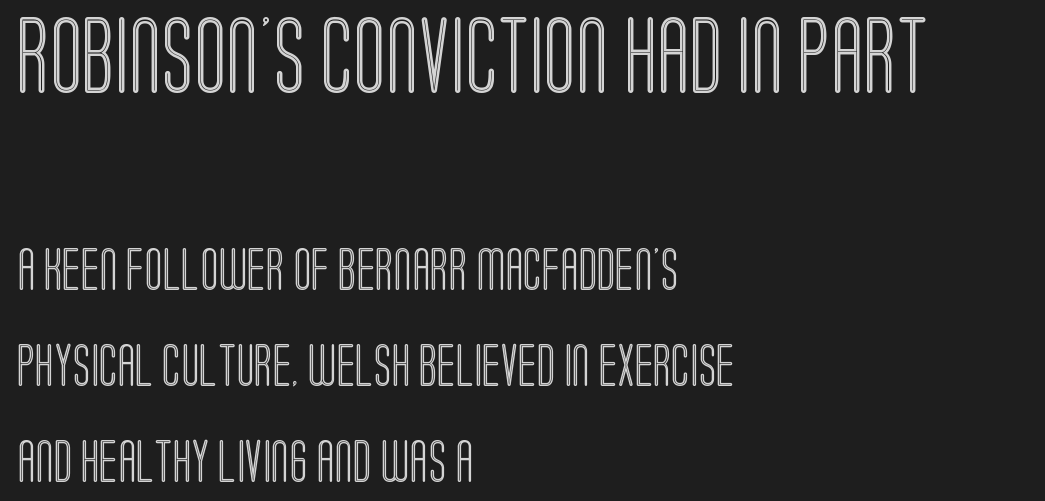
Q: Is the text italic (slanted)? A: No, it is upright.
Q: Is the text underlined? A: No.
Q: How is the paragraph aligned? A: Left-aligned.
Q: Is the spacing between letters normal or unusually wide? A: Normal.
Q: Is the spacing between lines tight, normal or loose? A: Loose.
Q: Which block of text is set in a larger size, the first (top) or the second (bottom)? A: The first (top) one.
Q: Width (condensed, normal, or wide)? A: Condensed.
Q: x-height? A: Large.
Q: Monospaced? A: No.
